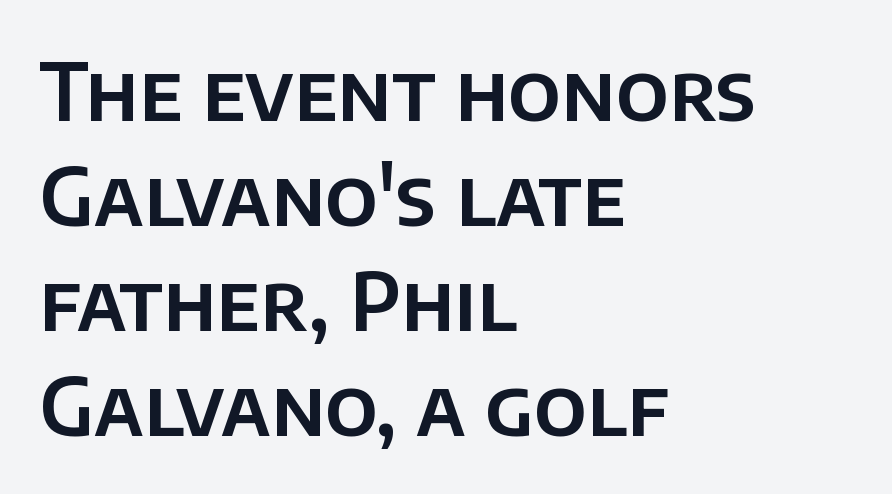
The image shows 79 px sans-serif type, upright; set left-aligned, normal line spacing (1.33x), normal letter spacing, not underlined; low stroke contrast and a large x-height.
